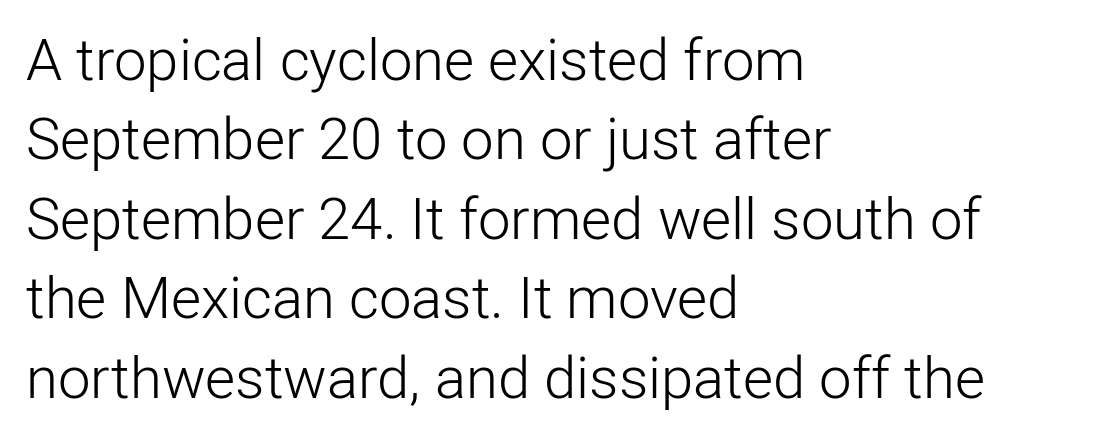
Layout note: lines flush left. Posture: upright roman. This sample has the flowing, uneven cadence of proportional lettering. Weight: in the light-to-regular range. Check where the strokes stop: nothing finishes them off — pure sans.
